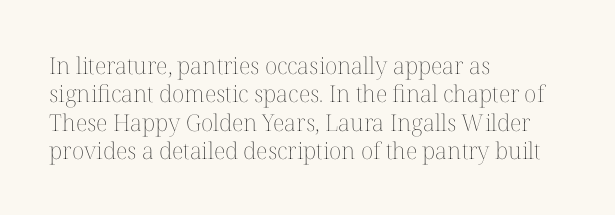
{"italic": "no", "bold": "no", "underline": "no", "align": "left", "line_spacing_ratio": 1.23, "letter_spacing": "normal", "letter_spacing_em": 0.0, "glyph_px": 23}
